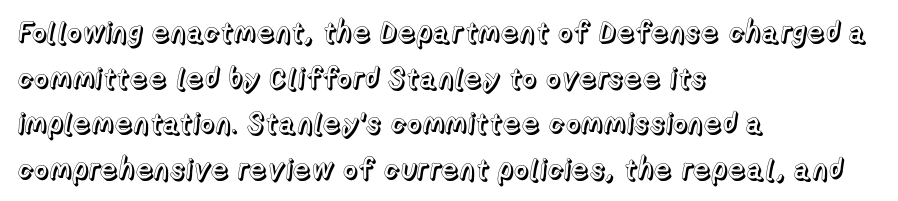
{"width": "normal", "x_height": "medium", "monospaced": "no", "underline": "no", "align": "left", "line_spacing": "normal", "line_spacing_ratio": 1.57, "letter_spacing": "normal", "letter_spacing_em": 0.0, "glyph_px": 29}
